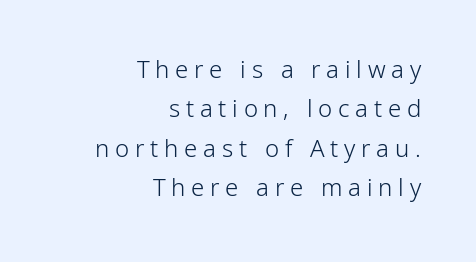
{"italic": "no", "bold": "no", "underline": "no", "align": "right", "line_spacing": "normal", "line_spacing_ratio": 1.64, "letter_spacing": "wide", "letter_spacing_em": 0.24, "glyph_px": 24}
